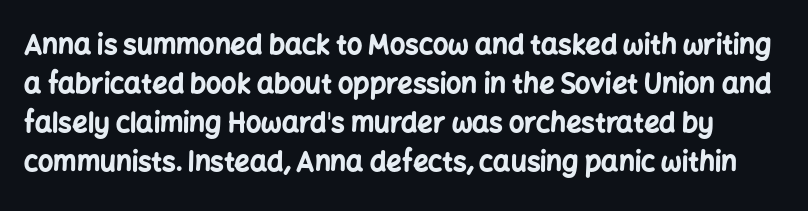
{"italic": "no", "bold": "yes", "underline": "no", "line_spacing": "normal", "line_spacing_ratio": 1.45, "letter_spacing": "normal", "letter_spacing_em": 0.0, "glyph_px": 27}
